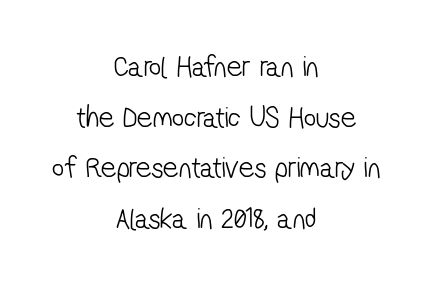
The image shows 30 px light, condensed sans-serif type; set centered, normal line spacing (1.69x), normal letter spacing, not underlined; low stroke contrast and a medium x-height.
